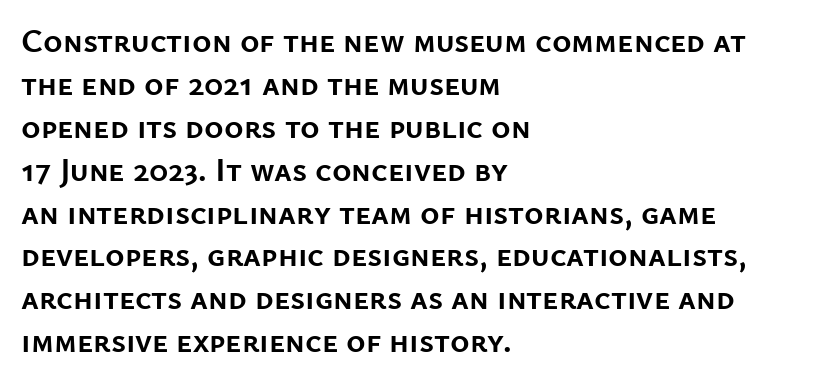
The image shows 33 px semibold sans-serif type, upright; set left-aligned, normal line spacing (1.3x), normal letter spacing, not underlined; low stroke contrast and a medium x-height.
